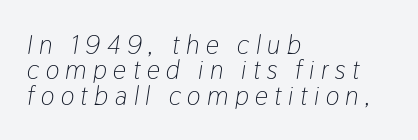
{"italic": "yes", "lean": "right", "slant_degrees": 9, "bold": "no", "underline": "no", "align": "left", "line_spacing": "tight", "line_spacing_ratio": 0.98, "letter_spacing": "wide", "letter_spacing_em": 0.25, "glyph_px": 26}
